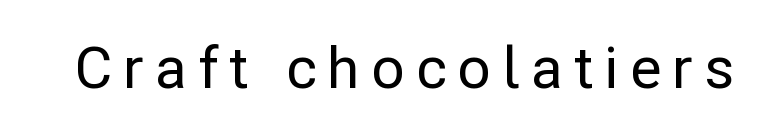
Q: Is the text italic (slanted)? A: No, it is upright.
Q: Is the typeface a serif or a sans-serif typeface? A: Sans-serif.
Q: Is the text underlined? A: No.
Q: Width (condensed, normal, or wide)? A: Normal.
Q: Stroke contrast? A: Low.
Q: x-height? A: Medium.
Q: Monospaced? A: No.
